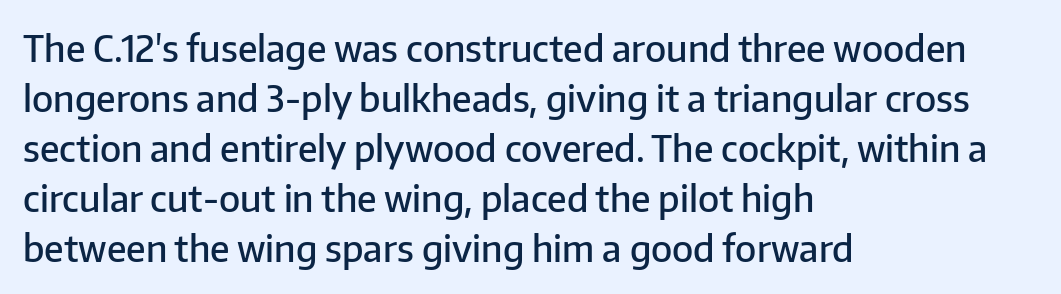
{"serif": "no", "italic": "no", "bold": "semi", "weight": "semibold", "width": "normal", "stroke_contrast": "low", "x_height": "medium", "monospaced": "no", "underline": "no", "align": "left", "line_spacing": "normal", "line_spacing_ratio": 1.35, "letter_spacing": "normal", "letter_spacing_em": 0.0, "glyph_px": 37}
